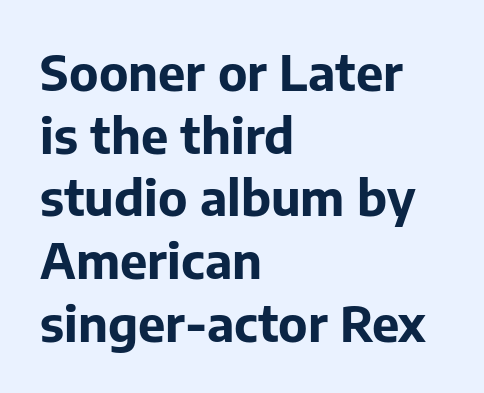
Q: Is the text bold? A: Yes.
Q: Is the text italic (slanted)? A: No, it is upright.
Q: Is the typeface a serif or a sans-serif typeface? A: Sans-serif.
Q: Is the text underlined? A: No.
Q: How is the paragraph aligned? A: Left-aligned.
Q: Is the spacing between letters normal or unusually wide? A: Normal.
Q: Is the spacing between lines tight, normal or loose? A: Normal.
Q: Width (condensed, normal, or wide)? A: Normal.
Q: Stroke contrast? A: Low.
Q: x-height? A: Medium.
Q: Monospaced? A: No.
